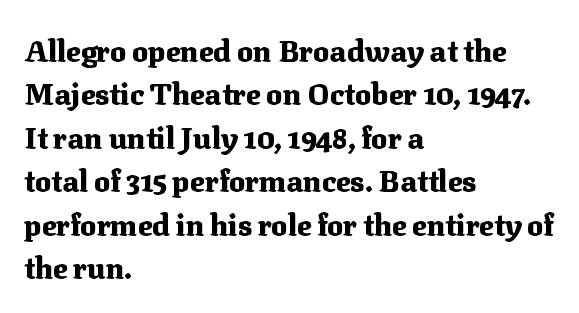
Q: Is the text bold? A: Yes.
Q: Is the text italic (slanted)? A: No, it is upright.
Q: Is the typeface a serif or a sans-serif typeface? A: Serif.
Q: Is the text underlined? A: No.
Q: How is the paragraph aligned? A: Left-aligned.
Q: Is the spacing between letters normal or unusually wide? A: Normal.
Q: Is the spacing between lines tight, normal or loose? A: Normal.
Q: Width (condensed, normal, or wide)? A: Normal.
Q: Stroke contrast? A: Medium.
Q: x-height? A: Medium.
Q: Monospaced? A: No.
